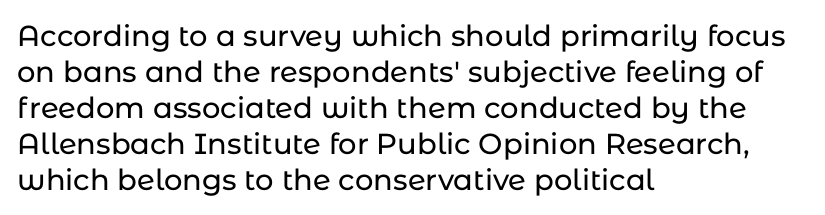
{"serif": "no", "italic": "no", "width": "normal", "stroke_contrast": "low", "x_height": "medium", "monospaced": "no", "underline": "no", "align": "left", "line_spacing_ratio": 1.24, "letter_spacing": "normal", "letter_spacing_em": 0.0, "glyph_px": 29}
